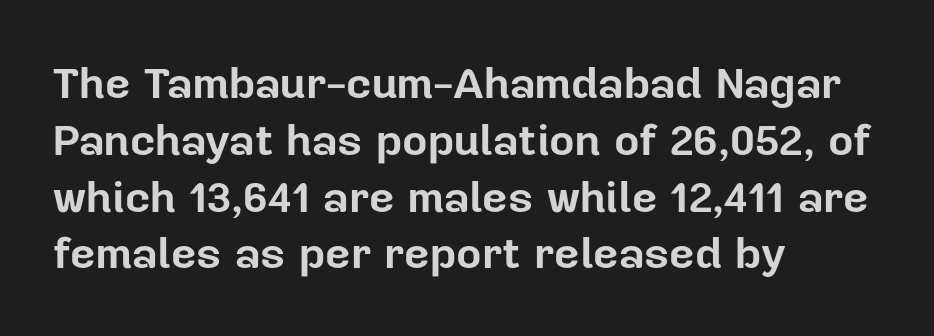
{"serif": "no", "italic": "no", "bold": "yes", "weight": "bold", "width": "normal", "stroke_contrast": "low", "x_height": "medium", "monospaced": "no", "underline": "no", "align": "left", "line_spacing": "normal", "line_spacing_ratio": 1.29, "letter_spacing": "normal", "letter_spacing_em": 0.0, "glyph_px": 44}
